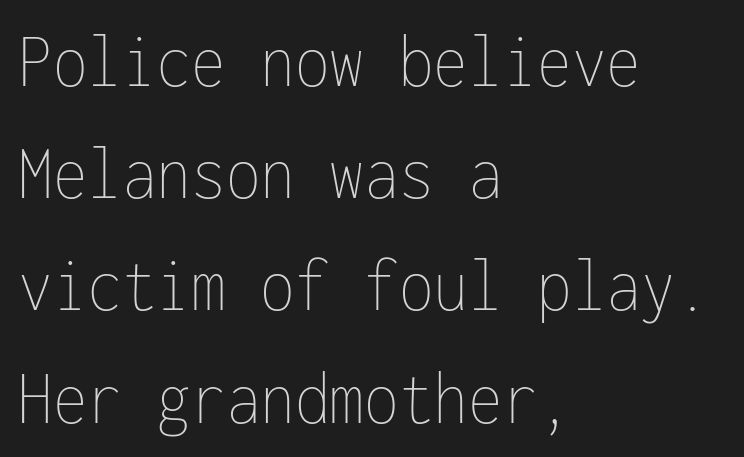
{"italic": "no", "bold": "no", "weight": "thin", "width": "condensed", "stroke_contrast": "low", "x_height": "medium", "monospaced": "yes", "underline": "no", "align": "left", "line_spacing": "normal", "line_spacing_ratio": 1.42, "letter_spacing": "normal", "letter_spacing_em": 0.0, "glyph_px": 79}
